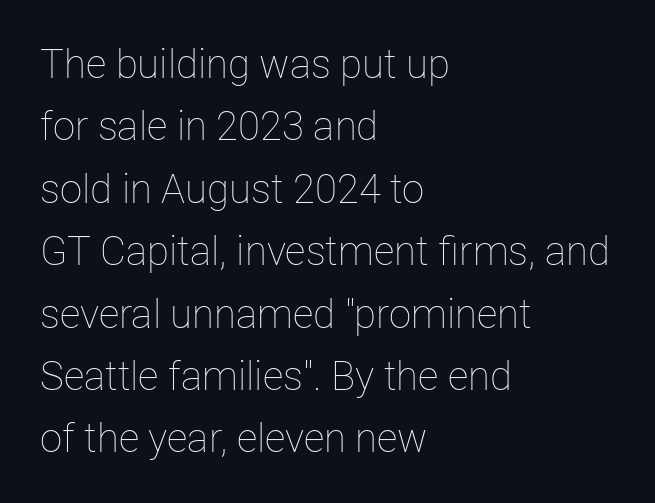
The image shows 40 px thin type, upright; set left-aligned, normal line spacing (1.56x), normal letter spacing, not underlined; low stroke contrast and a medium x-height.
